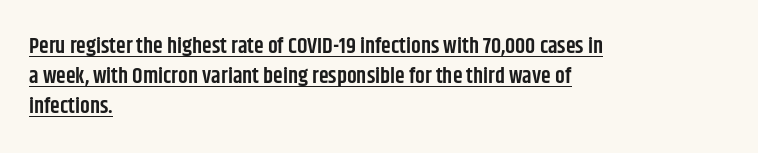
Q: Is the text bold? A: Semi-bold.
Q: Is the text italic (slanted)? A: No, it is upright.
Q: Is the text underlined? A: Yes.
Q: How is the paragraph aligned? A: Left-aligned.
Q: Is the spacing between letters normal or unusually wide? A: Normal.
Q: Is the spacing between lines tight, normal or loose? A: Normal.
